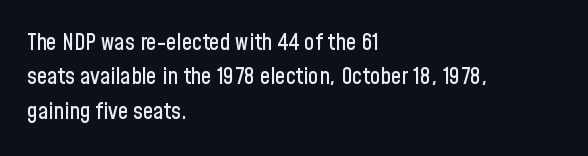
If you drew a ruler down the left edge, every line would touch it. Any mark beneath the type? The region is blank. Vertical spacing — default. It's the straight-up-and-down kind of type.
